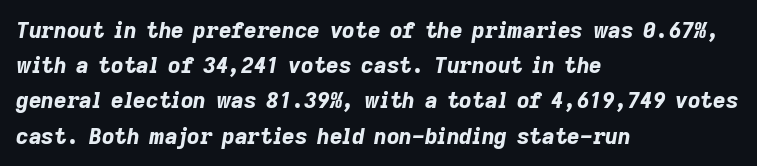
Evenly set lines give the paragraph a standard silhouette. Yep, that's italic — everything's leaning. The strokes are fattened all the way to bold. These lines are set flush left with a ragged right edge.
